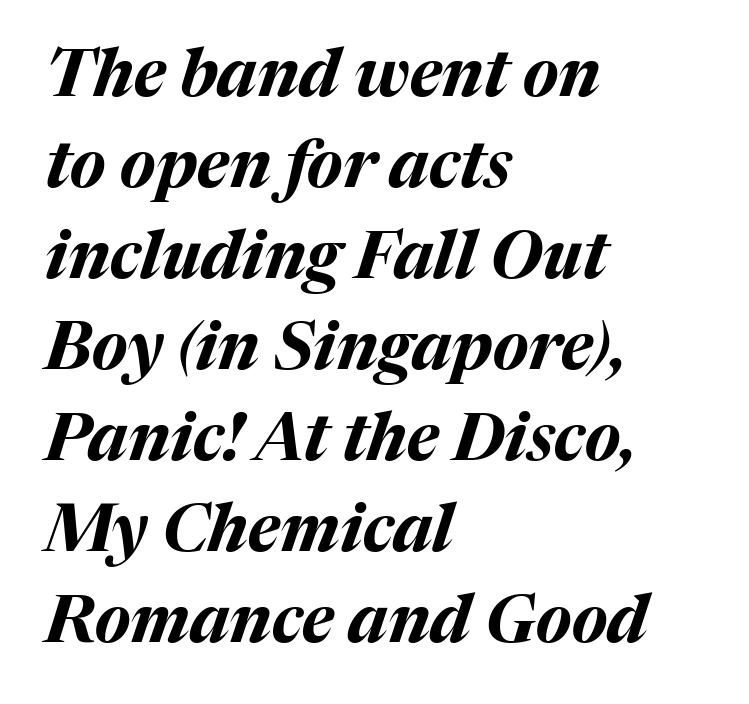
Any mark beneath the type? The region is blank. Looks like regular typesetting: each glyph gets only the width it needs. The specimen reads as italic at a glance. This sample keeps an unexceptional amount of space between lines.
